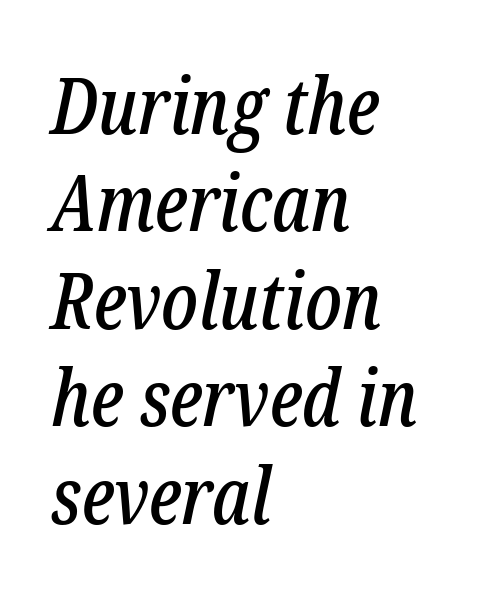
Q: Is the text italic (slanted)? A: Yes, it leans right by about 12 degrees.
Q: Is the typeface a serif or a sans-serif typeface? A: Serif.
Q: Is the text underlined? A: No.
Q: How is the paragraph aligned? A: Left-aligned.
Q: Is the spacing between letters normal or unusually wide? A: Normal.
Q: Is the spacing between lines tight, normal or loose? A: Normal.
Q: Width (condensed, normal, or wide)? A: Condensed.
Q: Stroke contrast? A: Low.
Q: x-height? A: Medium.
Q: Monospaced? A: No.
